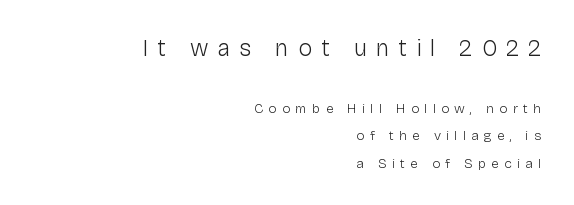
Q: Is the text bold? A: No.
Q: Is the text italic (slanted)? A: No, it is upright.
Q: Is the text underlined? A: No.
Q: How is the paragraph aligned? A: Right-aligned.
Q: Is the spacing between letters normal or unusually wide? A: Unusually wide.
Q: Is the spacing between lines tight, normal or loose? A: Loose.
Q: Which block of text is set in a larger size, the first (top) or the second (bottom)? A: The first (top) one.
